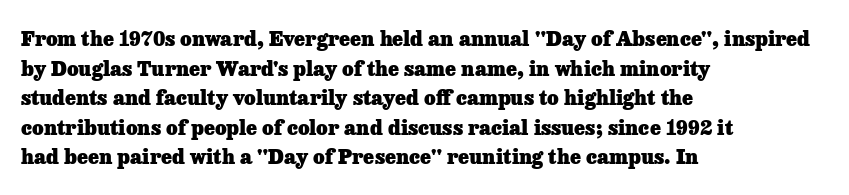
Q: Is the text bold? A: Yes.
Q: Is the text italic (slanted)? A: No, it is upright.
Q: Is the text underlined? A: No.
Q: How is the paragraph aligned? A: Left-aligned.
Q: Is the spacing between letters normal or unusually wide? A: Normal.
Q: Is the spacing between lines tight, normal or loose? A: Normal.
